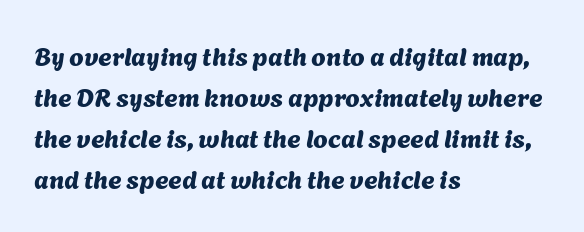
{"underline": "no", "align": "left", "line_spacing": "normal", "line_spacing_ratio": 1.58, "letter_spacing": "normal", "letter_spacing_em": 0.0, "glyph_px": 26}
